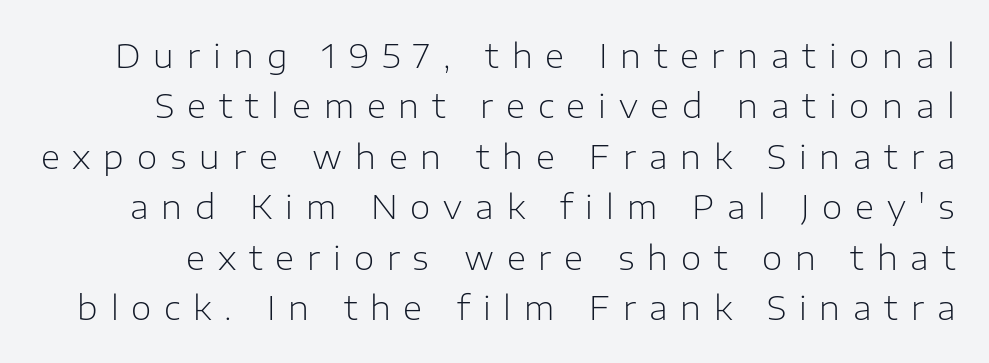
{"serif": "no", "italic": "no", "bold": "no", "weight": "light", "width": "normal", "stroke_contrast": "low", "x_height": "medium", "monospaced": "no", "underline": "no", "line_spacing": "normal", "line_spacing_ratio": 1.53, "letter_spacing": "wide", "letter_spacing_em": 0.39, "glyph_px": 33}
